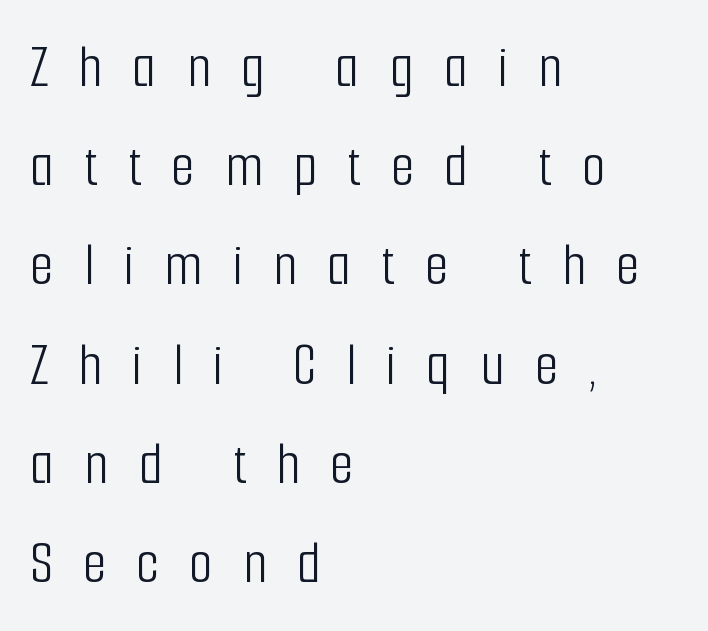
The area under the type is left untouched. The font's upright variant was chosen for this text. Each letter keeps its own natural width here, so spacing adapts to shape. The line-height multiplier appears to be the usual default. In terms of letterform style, serifs are entirely absent.
